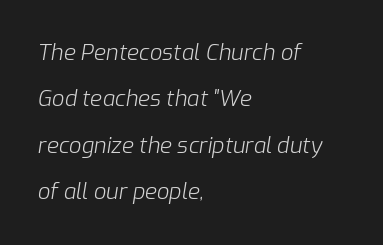
Descenders are the only things crossing below the line. Short and long lines alike share a common starting point at left. Baseline-to-baseline distance is far greater than the letter height. The line texture is even and compact thanks to regular tracking. Yep, that's italic — everything's leaning. No heavy texture on the line: the type isn't bold.
